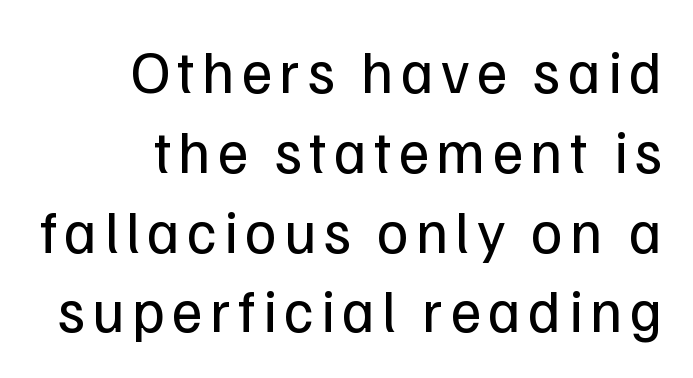
{"serif": "no", "italic": "no", "bold": "no", "weight": "regular", "width": "normal", "stroke_contrast": "low", "x_height": "medium", "monospaced": "no", "underline": "no", "align": "right", "line_spacing": "normal", "line_spacing_ratio": 1.33, "glyph_px": 60}
